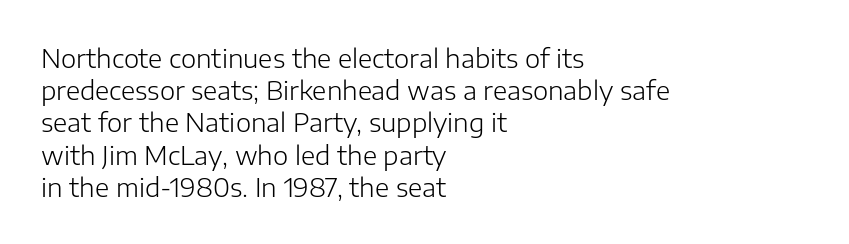
The image shows 26 px text type, upright; set left-aligned, line spacing 1.24x, normal letter spacing, not underlined.
